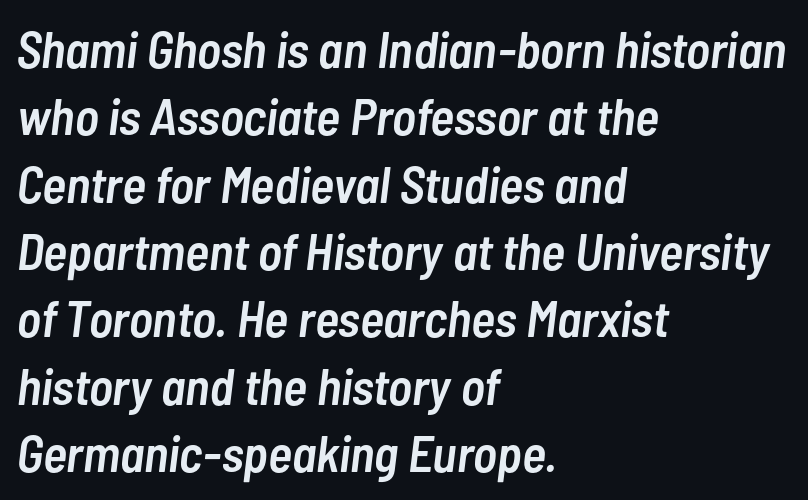
These words are printed semibold, heavier than regular yet not bold. The lines sit at an ordinary, default distance from one another. In CSS terms this would be text-align: left. Quick note: underline off.
